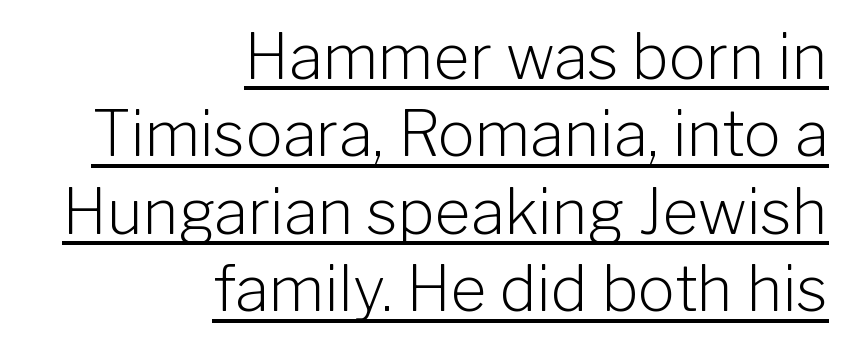
The image shows 62 px light sans-serif type, upright; set right-aligned, normal line spacing (1.25x), normal letter spacing, underlined; low stroke contrast and a medium x-height.
